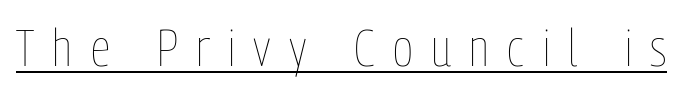
Q: Is the text bold? A: No.
Q: Is the text italic (slanted)? A: No, it is upright.
Q: Is the text underlined? A: Yes.
Q: Is the spacing between letters normal or unusually wide? A: Unusually wide.
Q: Width (condensed, normal, or wide)? A: Condensed.
Q: Stroke contrast? A: Low.
Q: x-height? A: Medium.
Q: Monospaced? A: No.
